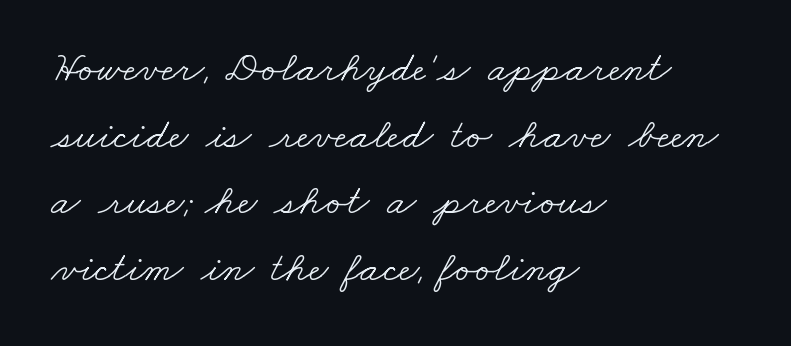
Q: Is the text bold? A: No.
Q: Is the typeface a serif or a sans-serif typeface? A: Serif.
Q: Is the text underlined? A: No.
Q: How is the paragraph aligned? A: Left-aligned.
Q: Is the spacing between letters normal or unusually wide? A: Normal.
Q: Is the spacing between lines tight, normal or loose? A: Normal.
Q: Width (condensed, normal, or wide)? A: Wide.
Q: Stroke contrast? A: Low.
Q: x-height? A: Small.
Q: Monospaced? A: No.
